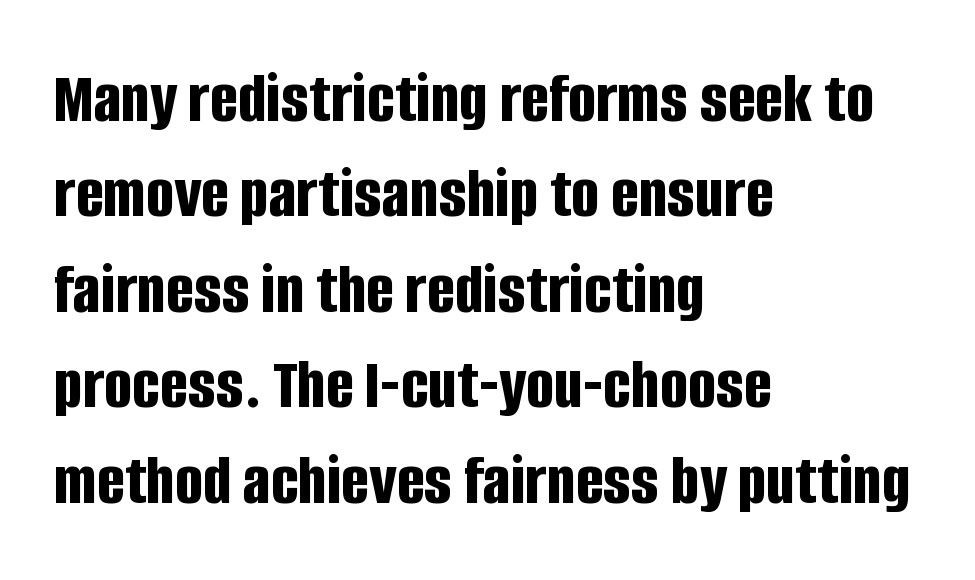
{"serif": "no", "italic": "no", "bold": "yes", "weight": "bold", "width": "condensed", "stroke_contrast": "low", "x_height": "large", "monospaced": "no", "underline": "no", "align": "left", "line_spacing": "normal", "line_spacing_ratio": 1.29, "letter_spacing": "normal", "letter_spacing_em": 0.0, "glyph_px": 74}
